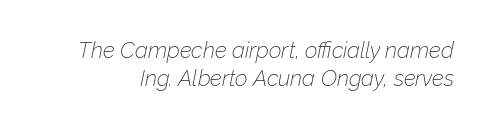
{"italic": "yes", "lean": "right", "slant_degrees": 12, "bold": "no", "underline": "no", "line_spacing": "normal", "line_spacing_ratio": 1.27, "letter_spacing": "normal", "letter_spacing_em": 0.0, "glyph_px": 22}
